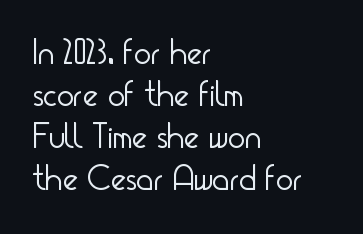
The image shows 36 px light, condensed sans-serif type, upright; set left-aligned, line spacing 1.17x, normal letter spacing, not underlined; low stroke contrast and a small x-height.
